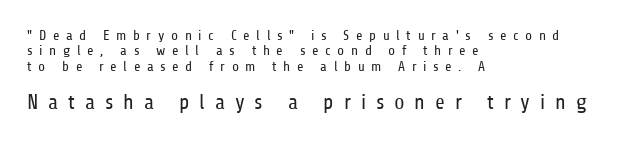
The image shows 21 px text type, upright; set left-aligned, tight line spacing (1.1x), unusually wide letter spacing (+0.47 em), not underlined; the second (bottom) block is 1.5x larger.
